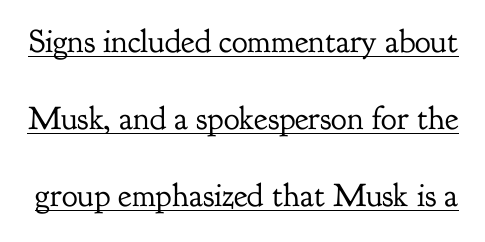
The image shows 33 px regular-weight serif type, upright; set loose line spacing (2.33x), normal letter spacing, underlined; low stroke contrast and a small x-height.
